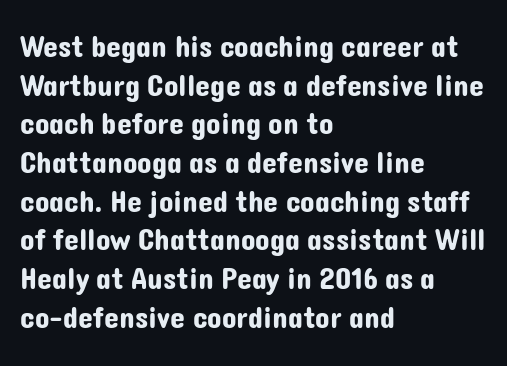
If you measured baseline to baseline, you'd find a middling distance. If you drew a ruler down the left edge, every line would touch it. The strip under each line holds only bare page. Font category for this specimen: sans-serif.
